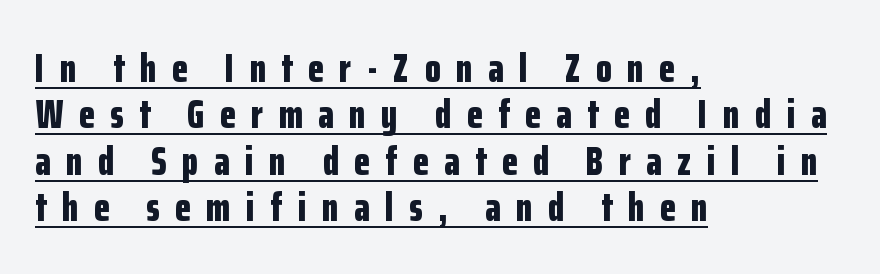
{"serif": "no", "italic": "no", "bold": "yes", "weight": "bold", "width": "condensed", "stroke_contrast": "low", "x_height": "medium", "monospaced": "no", "underline": "yes", "align": "left", "line_spacing": "tight", "line_spacing_ratio": 1.13, "letter_spacing": "wide", "letter_spacing_em": 0.38, "glyph_px": 41}
